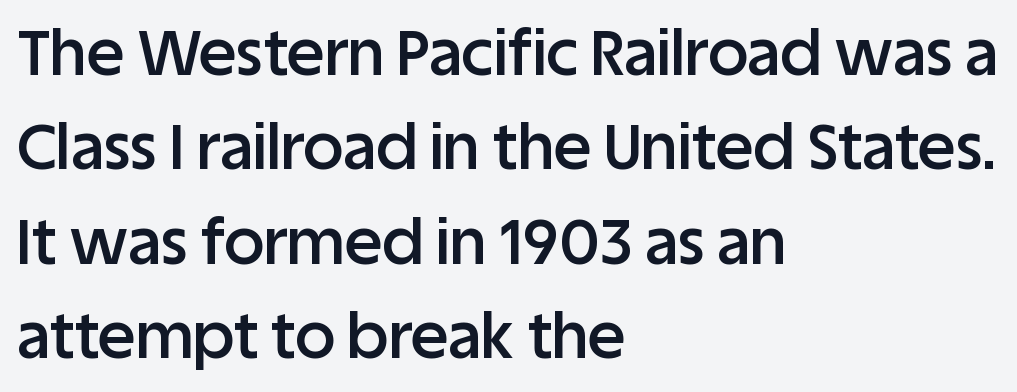
{"serif": "no", "italic": "no", "bold": "semi", "weight": "semibold", "width": "normal", "stroke_contrast": "low", "x_height": "large", "monospaced": "no", "underline": "no", "align": "left", "line_spacing": "normal", "line_spacing_ratio": 1.5, "letter_spacing": "normal", "letter_spacing_em": 0.0, "glyph_px": 63}
